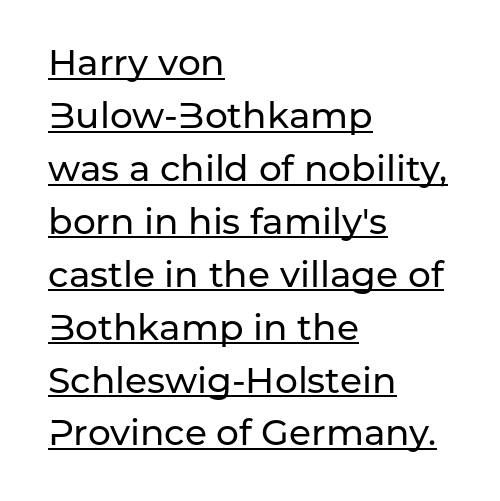
The image shows 36 px sans-serif type, upright; set left-aligned, normal line spacing (1.47x), normal letter spacing, underlined; low stroke contrast and a medium x-height.
